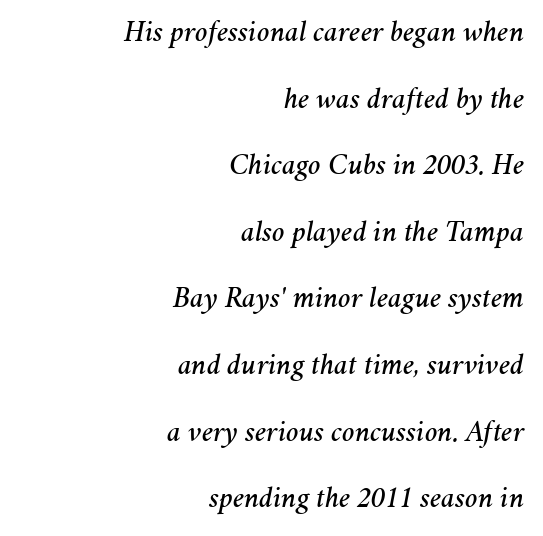
Q: Is the text italic (slanted)? A: Yes, it leans right by about 11 degrees.
Q: Is the text underlined? A: No.
Q: How is the paragraph aligned? A: Right-aligned.
Q: Is the spacing between letters normal or unusually wide? A: Normal.
Q: Is the spacing between lines tight, normal or loose? A: Loose.
Q: Width (condensed, normal, or wide)? A: Normal.
Q: Stroke contrast? A: Medium.
Q: x-height? A: Medium.
Q: Monospaced? A: No.
